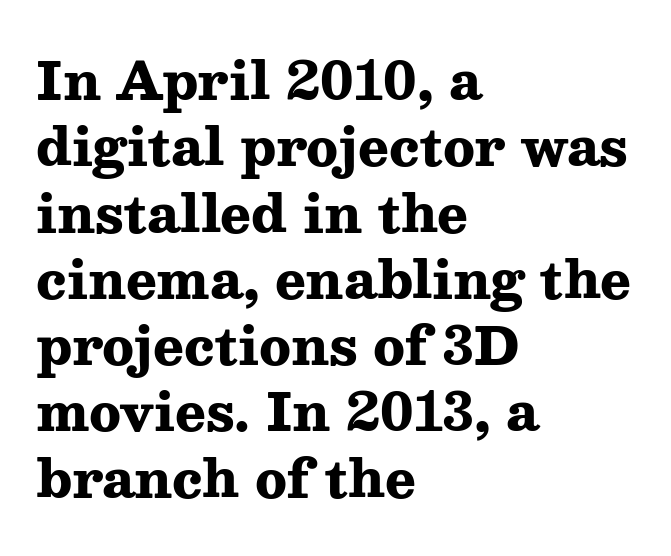
{"serif": "yes", "italic": "no", "bold": "yes", "weight": "heavy", "width": "wide", "stroke_contrast": "medium", "x_height": "medium", "monospaced": "no", "underline": "no", "align": "left", "line_spacing": "normal", "line_spacing_ratio": 1.3, "letter_spacing": "normal", "letter_spacing_em": 0.0, "glyph_px": 51}
